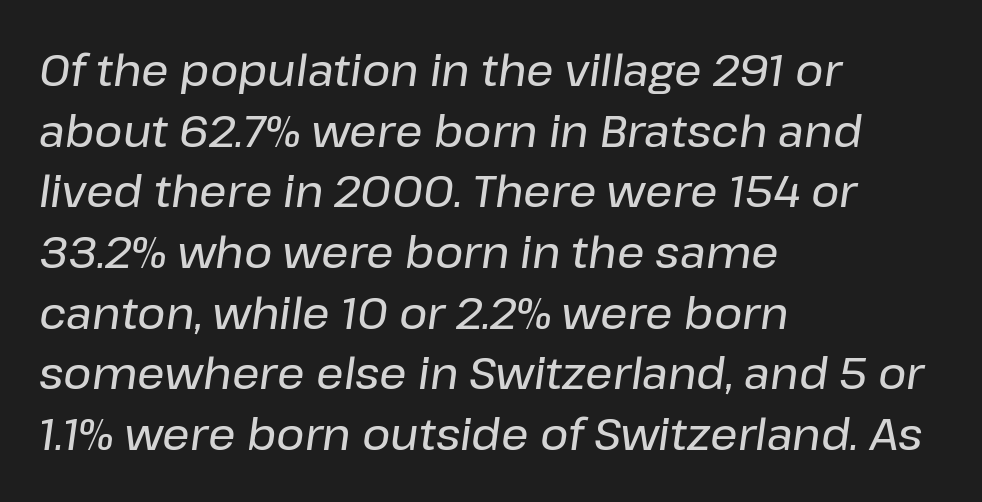
{"italic": "yes", "lean": "right", "slant_degrees": 8, "width": "normal", "stroke_contrast": "low", "x_height": "medium", "monospaced": "no", "underline": "no", "align": "left", "line_spacing": "normal", "line_spacing_ratio": 1.41, "letter_spacing": "normal", "letter_spacing_em": 0.0, "glyph_px": 43}
